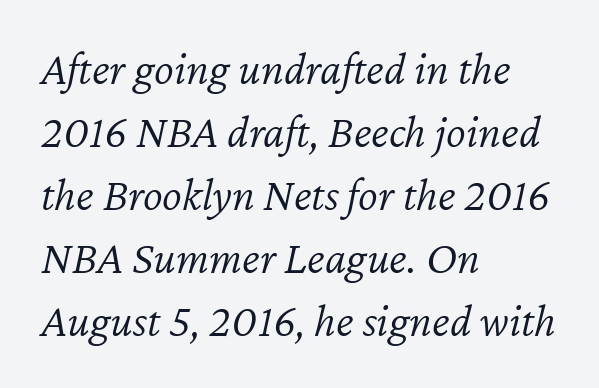
{"italic": "yes", "lean": "right", "slant_degrees": 12, "bold": "no", "weight": "light", "width": "normal", "stroke_contrast": "low", "x_height": "medium", "monospaced": "no", "underline": "no", "align": "left", "line_spacing": "normal", "line_spacing_ratio": 1.34, "letter_spacing": "normal", "letter_spacing_em": 0.0, "glyph_px": 47}
